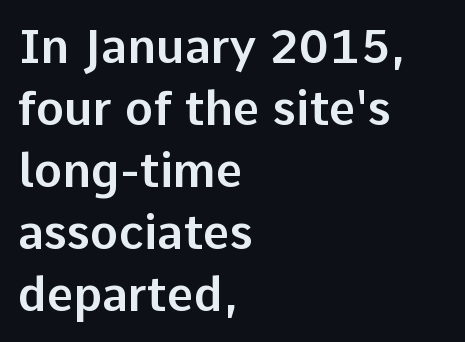
Q: Is the text italic (slanted)? A: No, it is upright.
Q: Is the typeface a serif or a sans-serif typeface? A: Sans-serif.
Q: Is the text underlined? A: No.
Q: How is the paragraph aligned? A: Left-aligned.
Q: Is the spacing between letters normal or unusually wide? A: Normal.
Q: Is the spacing between lines tight, normal or loose? A: Normal.
Q: Width (condensed, normal, or wide)? A: Normal.
Q: Stroke contrast? A: Low.
Q: x-height? A: Medium.
Q: Monospaced? A: No.
